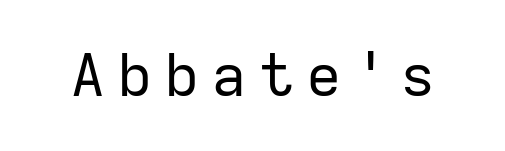
Q: Is the text bold? A: No.
Q: Is the text italic (slanted)? A: No, it is upright.
Q: Is the typeface a serif or a sans-serif typeface? A: Sans-serif.
Q: Is the text underlined? A: No.
Q: Is the spacing between letters normal or unusually wide? A: Unusually wide.
Q: Width (condensed, normal, or wide)? A: Normal.
Q: Stroke contrast? A: Low.
Q: x-height? A: Medium.
Q: Monospaced? A: Yes.
